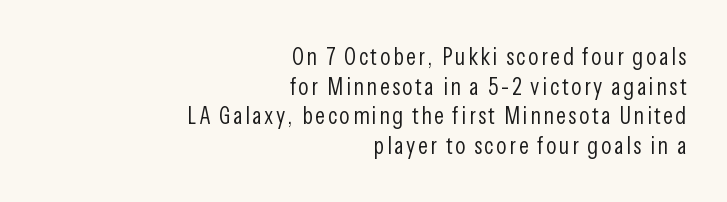
Q: Is the text bold? A: No.
Q: Is the text italic (slanted)? A: No, it is upright.
Q: Is the text underlined? A: No.
Q: How is the paragraph aligned? A: Right-aligned.
